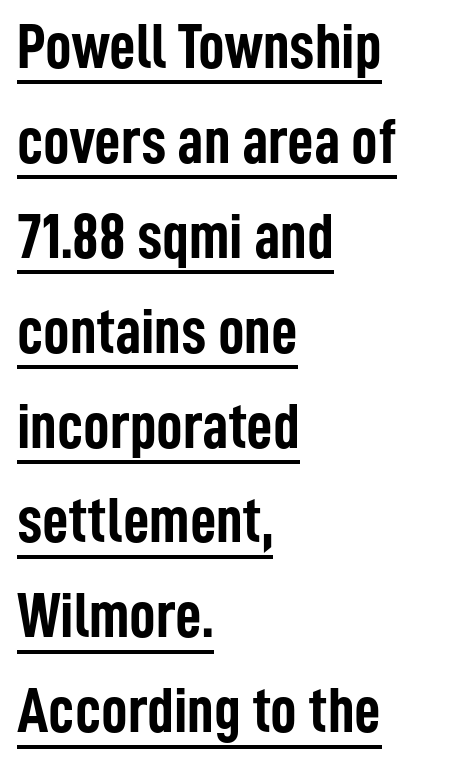
No italicization has been applied; the sample stays upright. Each line of the rendering has a horizontal stroke beneath the glyphs. Vertical spacing — default. Look at the stroke-to-counter ratio: heavy, a bold. Here the designer chose a conventional face with non-uniform glyph widths. What stands out about the letter spacing? Nothing — it is the standard amount.
